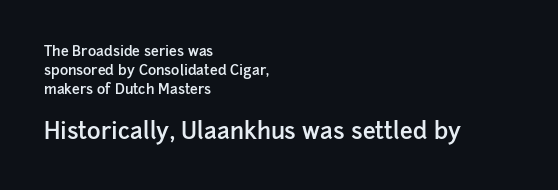
{"italic": "no", "bold": "semi", "underline": "no", "align": "left", "line_spacing": "normal", "line_spacing_ratio": 1.36, "letter_spacing": "normal", "letter_spacing_em": 0.0, "larger_block": "second", "size_ratio": 1.64, "glyph_px": 23}
